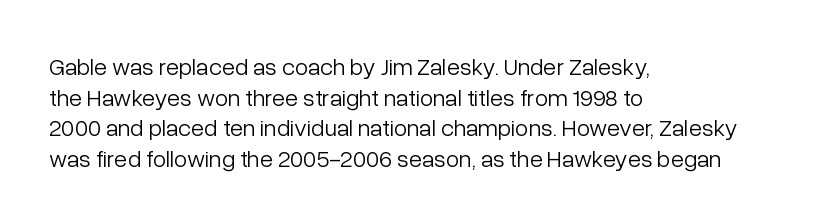
The image shows 24 px text type, upright; set left-aligned, normal line spacing (1.28x), normal letter spacing, not underlined.
